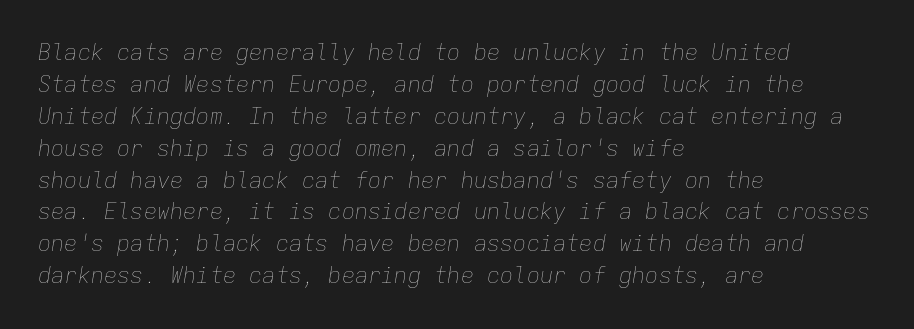
{"italic": "yes", "lean": "right", "slant_degrees": 9, "bold": "no", "underline": "no", "align": "left", "line_spacing": "normal", "line_spacing_ratio": 1.45, "letter_spacing": "normal", "letter_spacing_em": 0.0, "glyph_px": 22}
